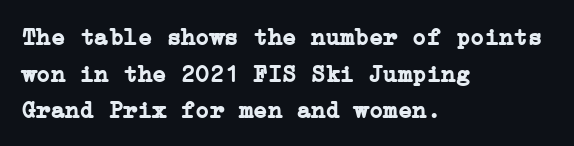
Q: Is the text bold? A: Yes.
Q: Is the text italic (slanted)? A: No, it is upright.
Q: Is the text underlined? A: No.
Q: How is the paragraph aligned? A: Left-aligned.
Q: Is the spacing between letters normal or unusually wide? A: Normal.
Q: Is the spacing between lines tight, normal or loose? A: Normal.
